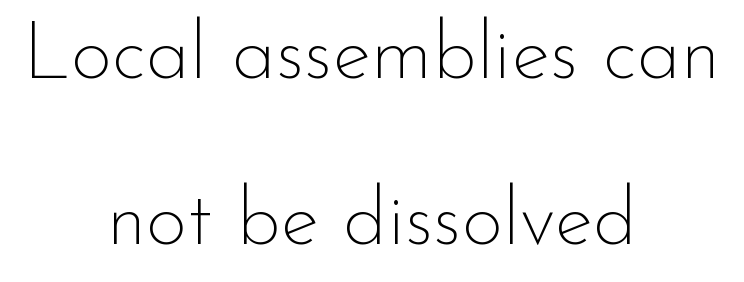
Q: Is the text bold? A: No.
Q: Is the text italic (slanted)? A: No, it is upright.
Q: Is the typeface a serif or a sans-serif typeface? A: Sans-serif.
Q: Is the text underlined? A: No.
Q: How is the paragraph aligned? A: Centered.
Q: Is the spacing between letters normal or unusually wide? A: Normal.
Q: Is the spacing between lines tight, normal or loose? A: Loose.
Q: Width (condensed, normal, or wide)? A: Normal.
Q: Stroke contrast? A: Low.
Q: x-height? A: Small.
Q: Monospaced? A: No.
